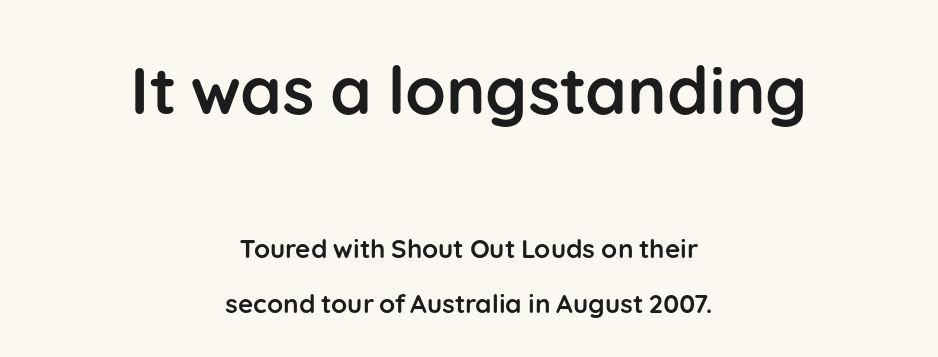
I'd describe the lettering as bold — thick and assertive. This sample has the flowing, uneven cadence of proportional lettering. Only glyphs here, with clear space below each row. Notice the wide empty band between every row — that's loose leading. Horizontally, the lines are justified to the midpoint only. Which of the two is more prominent by size? The first, at the top.
